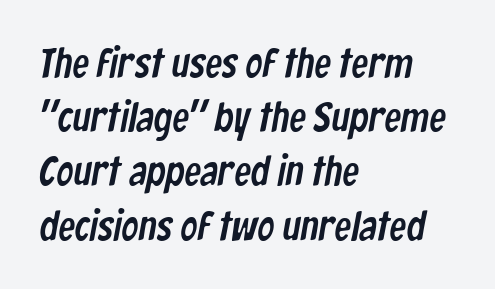
Q: Is the typeface a serif or a sans-serif typeface? A: Sans-serif.
Q: Is the text underlined? A: No.
Q: How is the paragraph aligned? A: Left-aligned.
Q: Is the spacing between letters normal or unusually wide? A: Normal.
Q: Is the spacing between lines tight, normal or loose? A: Normal.
Q: Width (condensed, normal, or wide)? A: Condensed.
Q: Stroke contrast? A: Low.
Q: x-height? A: Medium.
Q: Monospaced? A: No.
